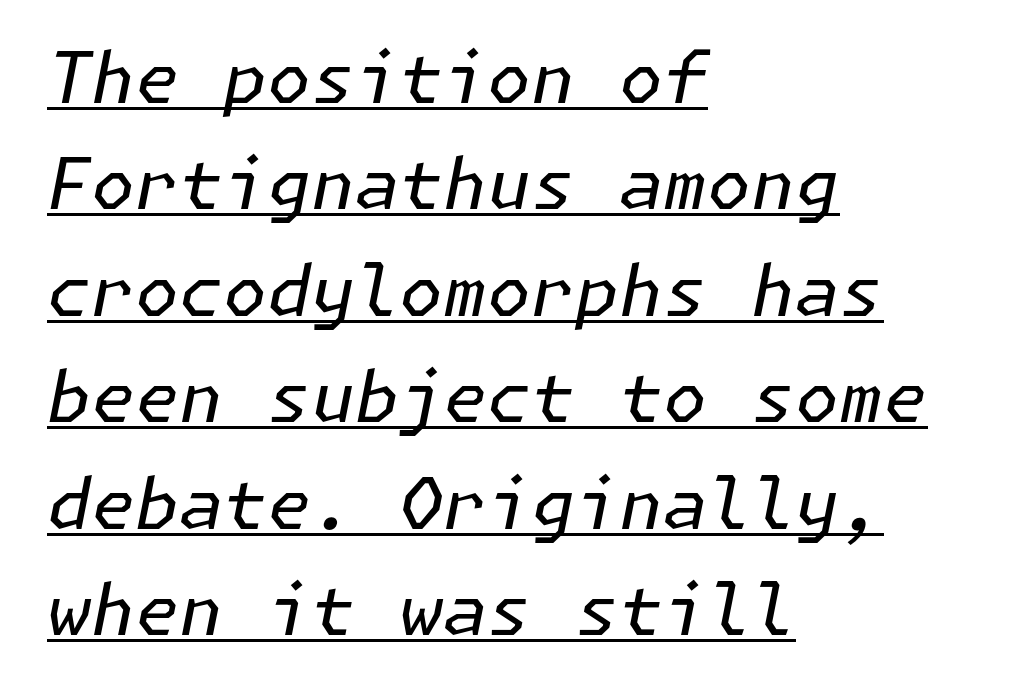
Q: Is the text bold? A: No.
Q: Is the text italic (slanted)? A: Yes, it leans right by about 11 degrees.
Q: Is the text underlined? A: Yes.
Q: How is the paragraph aligned? A: Left-aligned.
Q: Is the spacing between letters normal or unusually wide? A: Normal.
Q: Is the spacing between lines tight, normal or loose? A: Normal.
Q: Width (condensed, normal, or wide)? A: Normal.
Q: Stroke contrast? A: Low.
Q: x-height? A: Medium.
